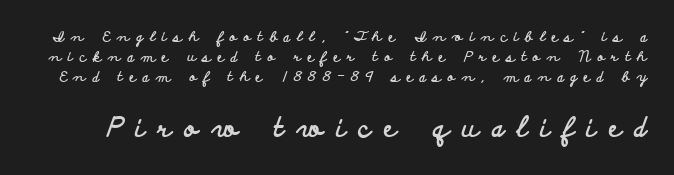
Q: Is the text bold? A: Yes.
Q: Is the text italic (slanted)? A: Yes.
Q: Is the text underlined? A: No.
Q: Is the spacing between letters normal or unusually wide? A: Unusually wide.
Q: Is the spacing between lines tight, normal or loose? A: Normal.
Q: Which block of text is set in a larger size, the first (top) or the second (bottom)? A: The second (bottom) one.
